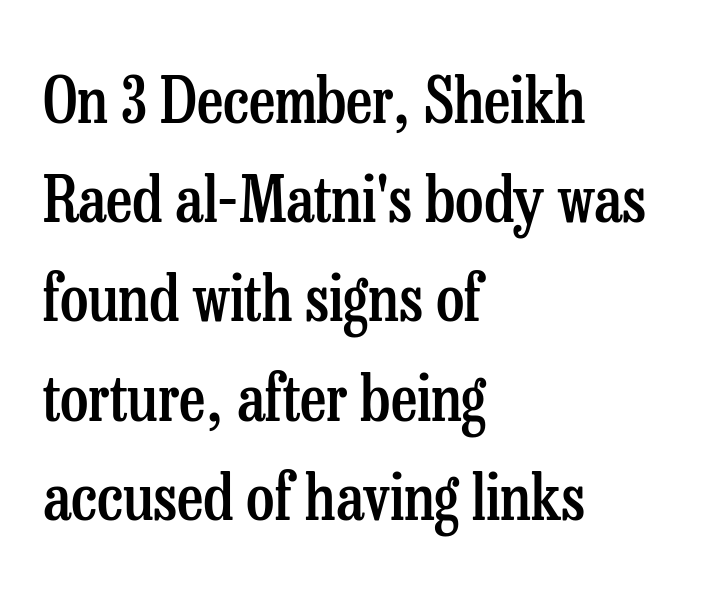
Bare-footed words on every line. A typesetter would call this zero additional tracking. Caption: multi-line text, flush left, ragged right. Here the designer chose a conventional face with non-uniform glyph widths. Look at the stroke-to-counter ratio: somewhat heavy, a semibold.
